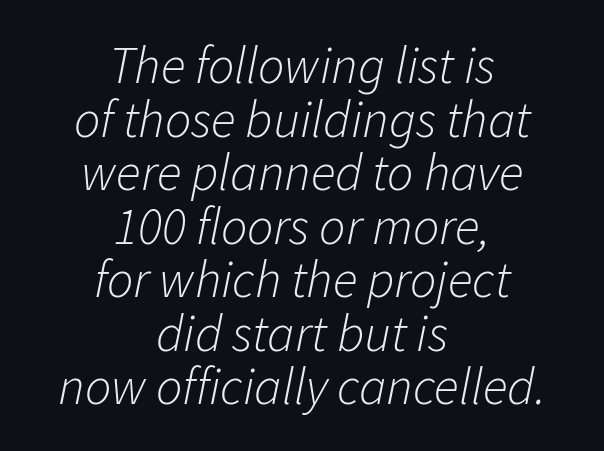
{"italic": "yes", "lean": "right", "slant_degrees": 11, "bold": "no", "weight": "light", "width": "normal", "stroke_contrast": "low", "x_height": "medium", "monospaced": "no", "underline": "no", "align": "center", "line_spacing": "tight", "line_spacing_ratio": 1.03, "letter_spacing": "normal", "letter_spacing_em": 0.0, "glyph_px": 52}
